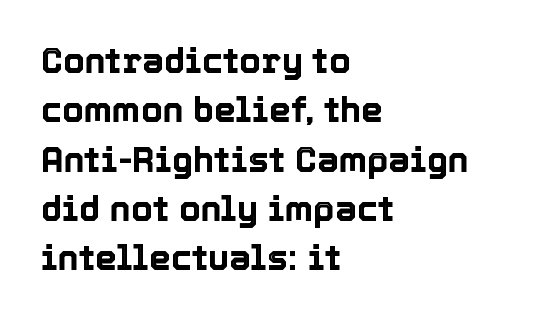
{"italic": "no", "width": "normal", "x_height": "medium", "monospaced": "no", "underline": "no", "align": "left", "line_spacing": "normal", "line_spacing_ratio": 1.41, "letter_spacing": "normal", "letter_spacing_em": 0.0, "glyph_px": 35}
